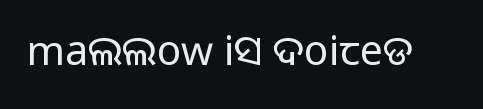
Upright lettering throughout. Words float on clear page, feet unadorned. Varying glyph widths throughout — classic text-font behaviour. Does extra space separate the letters? No, they use regular spacing. Regarding serifs, this sample does without them.
